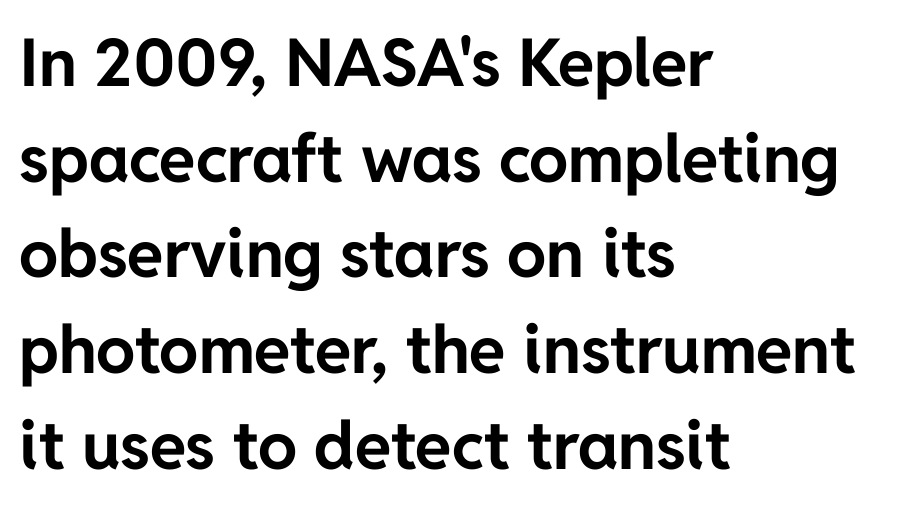
{"serif": "no", "italic": "no", "bold": "yes", "weight": "bold", "width": "normal", "stroke_contrast": "low", "x_height": "medium", "monospaced": "no", "underline": "no", "align": "left", "line_spacing": "normal", "line_spacing_ratio": 1.45, "letter_spacing": "normal", "letter_spacing_em": 0.0, "glyph_px": 66}
